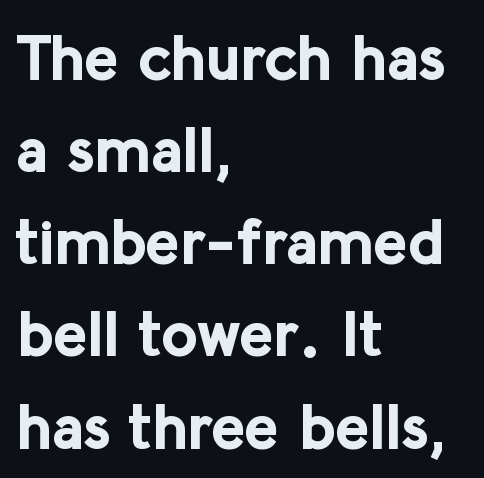
Note: no serifs on the glyphs. The rendering uses natural spacing where letterforms have individual widths. Successive baselines arrive at the customary interval. Leftover space on each line is placed entirely after the last word.
